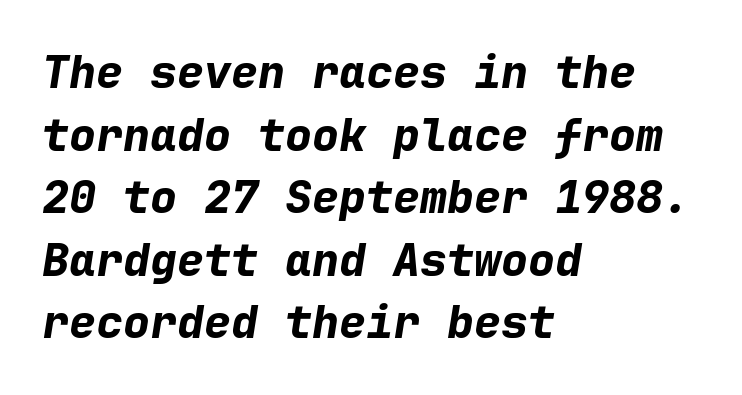
If you measured baseline to baseline, you'd find a middling distance. Strong, thick strokes mark this as bold type. This sample has the even, mechanical cadence of fixed-width lettering. Students, note that the glyphs here touch the page at normal intervals.
